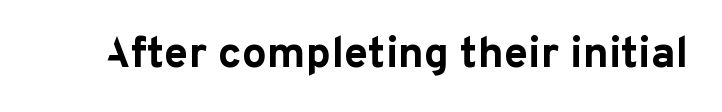
The tracking reads as untouched default to a designer's eye. Only glyphs here, with clear space below each row. The font's upright variant was chosen for this text. Compared with an ordinary text face, these strokes are far heavier — a full bold.
